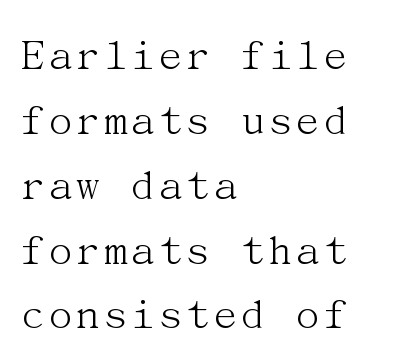
The image shows 47 px light serif type, upright; set left-aligned, normal line spacing (1.38x), normal letter spacing, not underlined; medium stroke contrast and a medium x-height.
